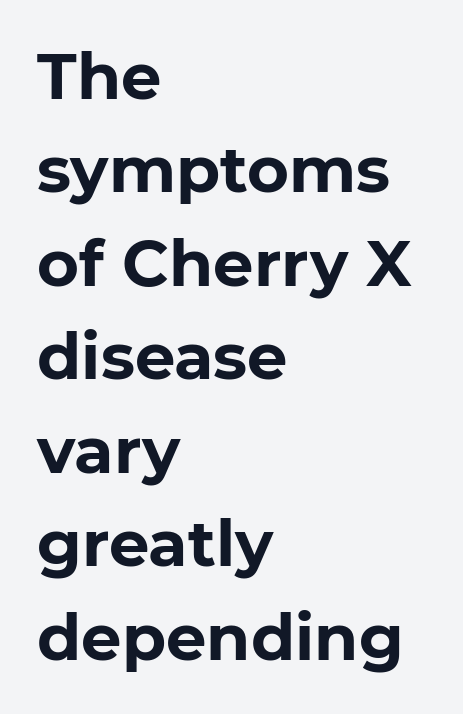
The image shows 64 px bold sans-serif type; set left-aligned, normal line spacing (1.46x), normal letter spacing, not underlined; low stroke contrast and a medium x-height.
